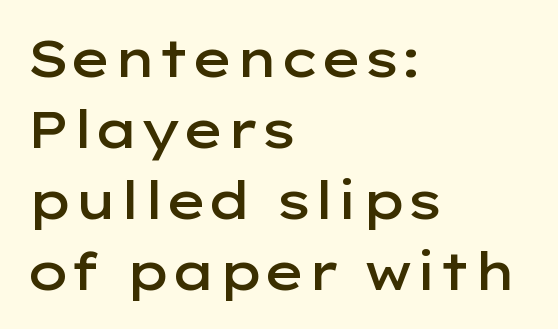
Q: Is the text bold? A: Semi-bold.
Q: Is the text italic (slanted)? A: No, it is upright.
Q: Is the typeface a serif or a sans-serif typeface? A: Sans-serif.
Q: Is the text underlined? A: No.
Q: How is the paragraph aligned? A: Left-aligned.
Q: Is the spacing between letters normal or unusually wide? A: Normal.
Q: Is the spacing between lines tight, normal or loose? A: Normal.
Q: Width (condensed, normal, or wide)? A: Wide.
Q: Stroke contrast? A: Low.
Q: x-height? A: Medium.
Q: Monospaced? A: No.
